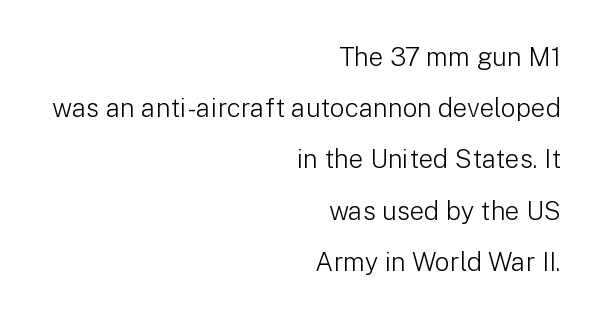
The image shows 26 px text type, upright; set right-aligned, loose line spacing (1.97x), normal letter spacing, not underlined.
